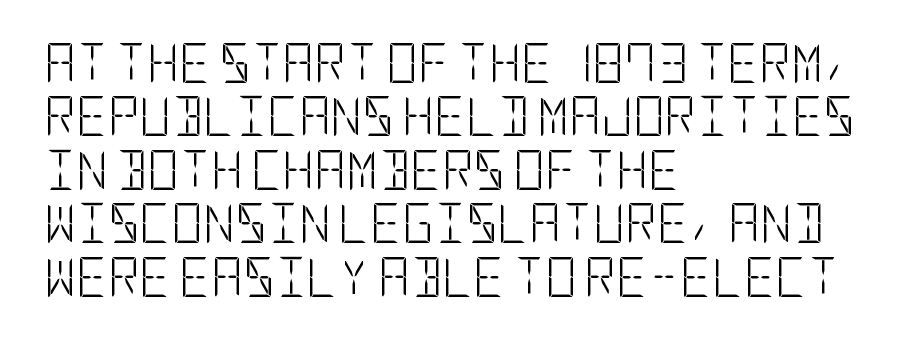
The specimen reads as upright at a glance. Line spacing here is normal. The paragraph has a hard left edge and a soft right edge. Inter-character spacing is left at the font's built-in metrics.
